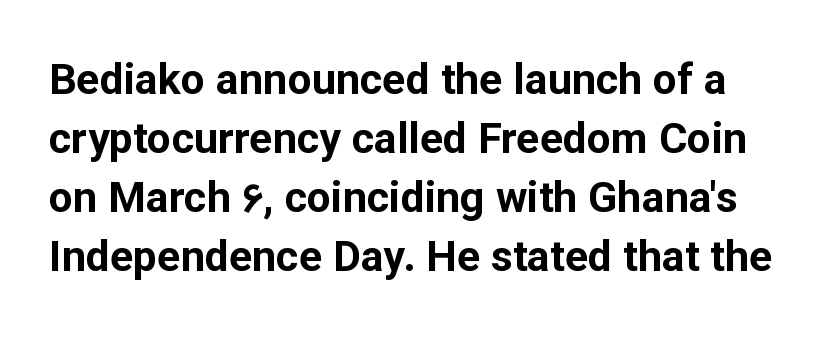
The image shows 43 px bold sans-serif type, upright; set normal line spacing (1.37x), normal letter spacing, not underlined; low stroke contrast and a medium x-height.
